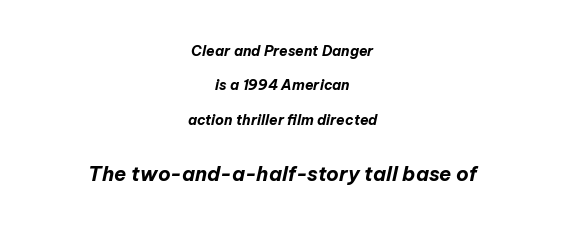
{"italic": "yes", "lean": "right", "slant_degrees": 12, "bold": "yes", "underline": "no", "align": "center", "line_spacing": "loose", "line_spacing_ratio": 2.46, "letter_spacing": "normal", "letter_spacing_em": 0.0, "larger_block": "second", "size_ratio": 1.43, "glyph_px": 20}
